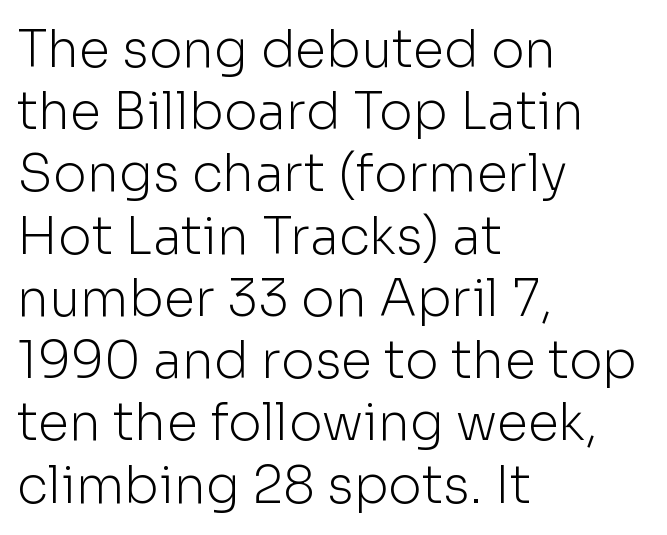
Q: Is the text bold? A: No.
Q: Is the text italic (slanted)? A: No, it is upright.
Q: Is the typeface a serif or a sans-serif typeface? A: Sans-serif.
Q: Is the text underlined? A: No.
Q: How is the paragraph aligned? A: Left-aligned.
Q: Is the spacing between letters normal or unusually wide? A: Normal.
Q: Width (condensed, normal, or wide)? A: Normal.
Q: Stroke contrast? A: Low.
Q: x-height? A: Medium.
Q: Monospaced? A: No.
